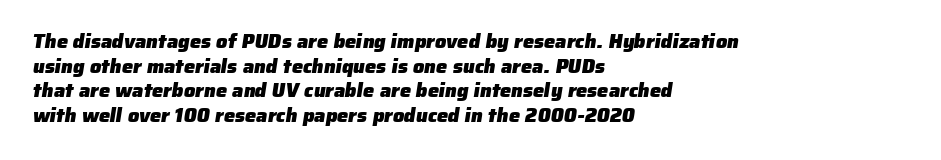
Notice how thick the strokes are: this is what a full bold looks like. Rule under the text: the space is simply empty. Standard letterfit; no display-style spreading of the glyphs. In CSS terms this would be text-align: left.
